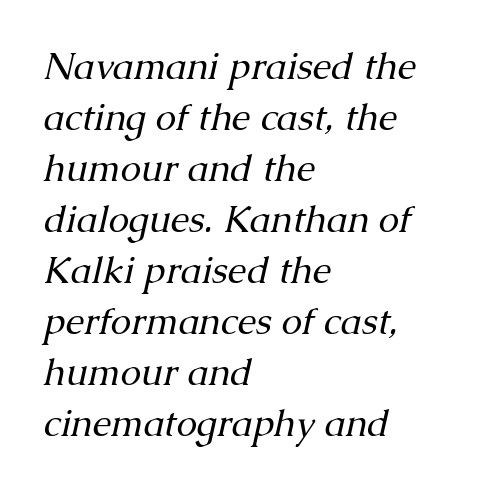
The image shows 37 px regular-weight serif type, italic (leaning right); set left-aligned, normal line spacing (1.38x), normal letter spacing, not underlined; medium stroke contrast and a medium x-height.
